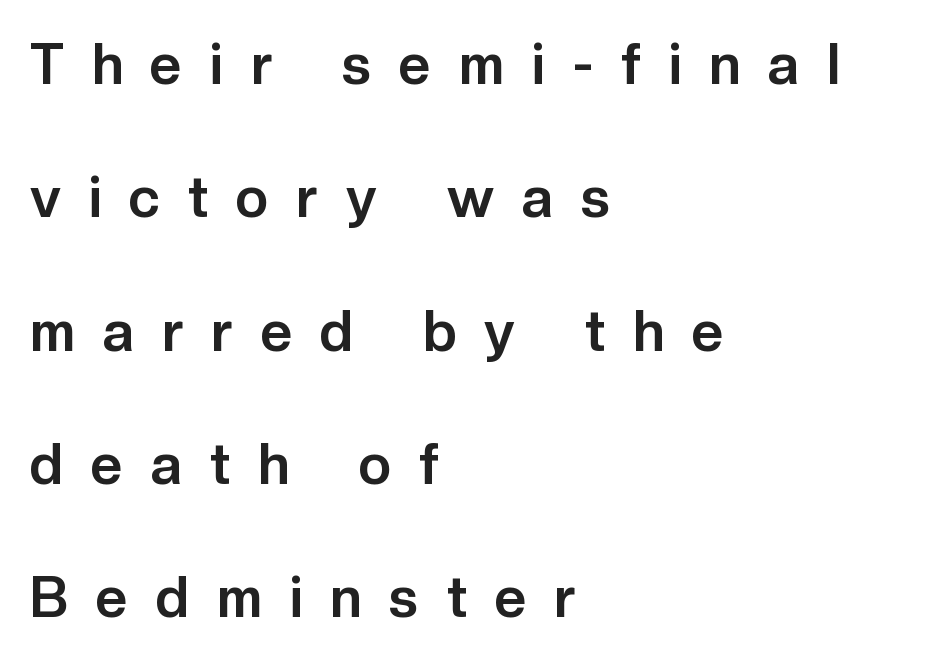
{"serif": "no", "italic": "no", "bold": "yes", "weight": "bold", "width": "normal", "stroke_contrast": "low", "x_height": "medium", "monospaced": "no", "underline": "no", "align": "left", "line_spacing": "loose", "line_spacing_ratio": 2.38, "letter_spacing": "wide", "letter_spacing_em": 0.5, "glyph_px": 56}
